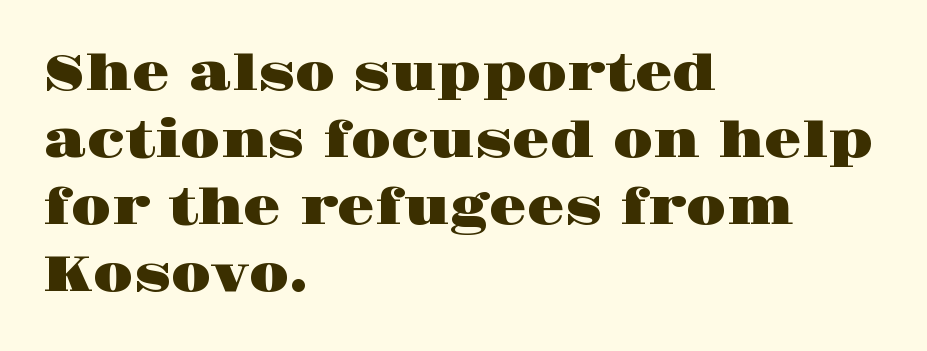
{"serif": "yes", "italic": "no", "width": "wide", "stroke_contrast": "high", "x_height": "large", "monospaced": "no", "underline": "no", "align": "left", "line_spacing": "normal", "line_spacing_ratio": 1.37, "letter_spacing": "normal", "letter_spacing_em": 0.0, "glyph_px": 49}
